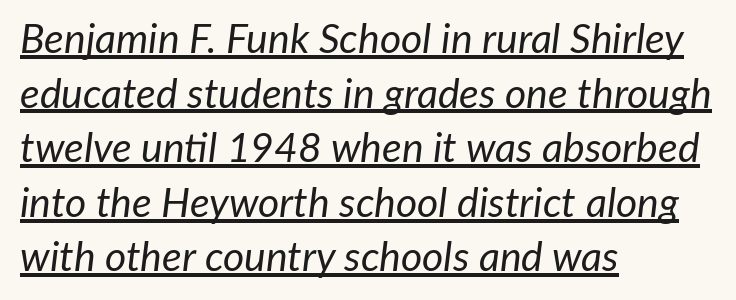
Is the letter spacing exaggerated? No — it looks like the ordinary default. The face used here is proportionally spaced, like ordinary book or web type. The rows are spaced the way most documents space them. Stroke mass is kept to a normal reading level or below. A typographer would call this underscored text.
